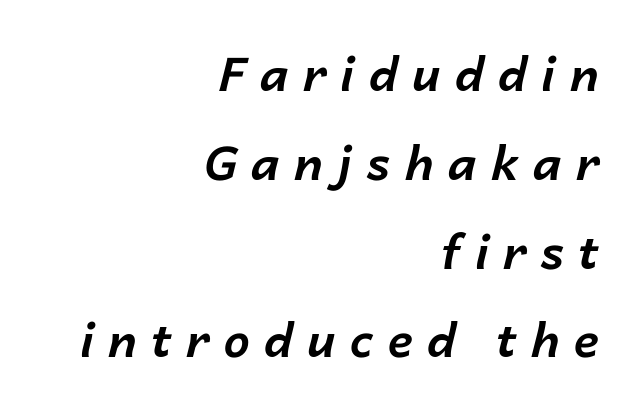
{"italic": "yes", "lean": "right", "slant_degrees": 14, "bold": "yes", "weight": "bold", "width": "normal", "stroke_contrast": "low", "x_height": "medium", "monospaced": "no", "underline": "no", "align": "right", "line_spacing_ratio": 1.89, "letter_spacing": "wide", "letter_spacing_em": 0.3, "glyph_px": 47}
